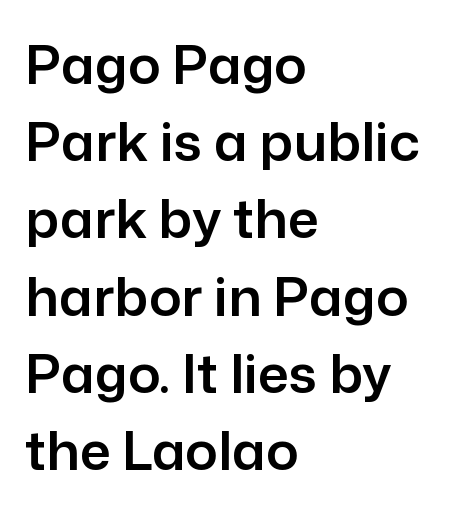
The image shows 54 px sans-serif type, upright; set left-aligned, normal line spacing (1.43x), normal letter spacing, not underlined; low stroke contrast and a medium x-height.
